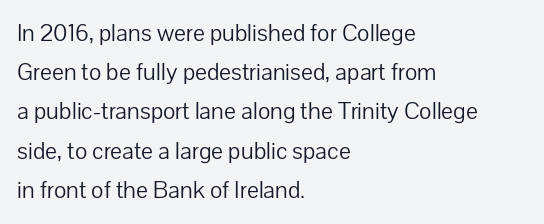
Q: Is the text bold? A: No.
Q: Is the text italic (slanted)? A: No, it is upright.
Q: Is the text underlined? A: No.
Q: How is the paragraph aligned? A: Left-aligned.
Q: Is the spacing between letters normal or unusually wide? A: Normal.
Q: Is the spacing between lines tight, normal or loose? A: Normal.
